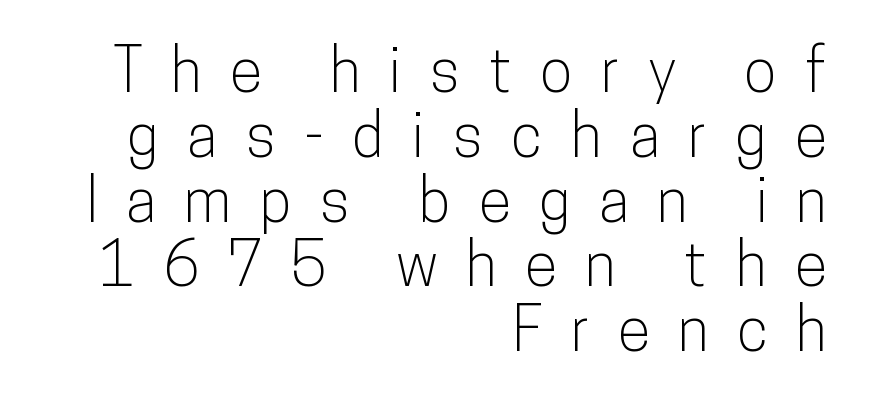
{"serif": "no", "italic": "no", "width": "condensed", "stroke_contrast": "low", "x_height": "medium", "monospaced": "no", "underline": "no", "align": "right", "line_spacing": "tight", "line_spacing_ratio": 1.08, "letter_spacing": "wide", "letter_spacing_em": 0.47, "glyph_px": 60}
